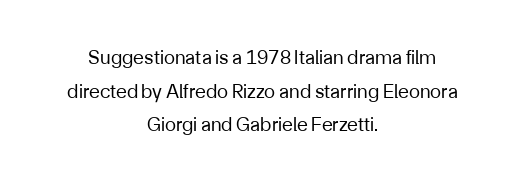
Q: Is the text bold? A: No.
Q: Is the text italic (slanted)? A: No, it is upright.
Q: Is the text underlined? A: No.
Q: How is the paragraph aligned? A: Centered.
Q: Is the spacing between letters normal or unusually wide? A: Normal.
Q: Is the spacing between lines tight, normal or loose? A: Normal.
